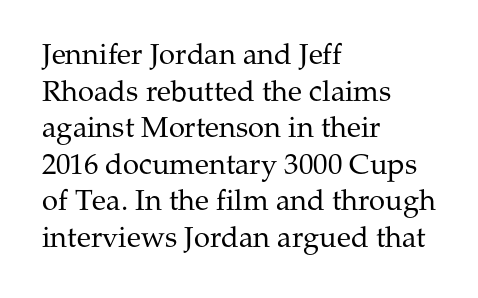
The image shows 29 px regular-weight serif type, upright; set left-aligned, normal line spacing (1.26x), normal letter spacing, not underlined; medium stroke contrast and a medium x-height.
